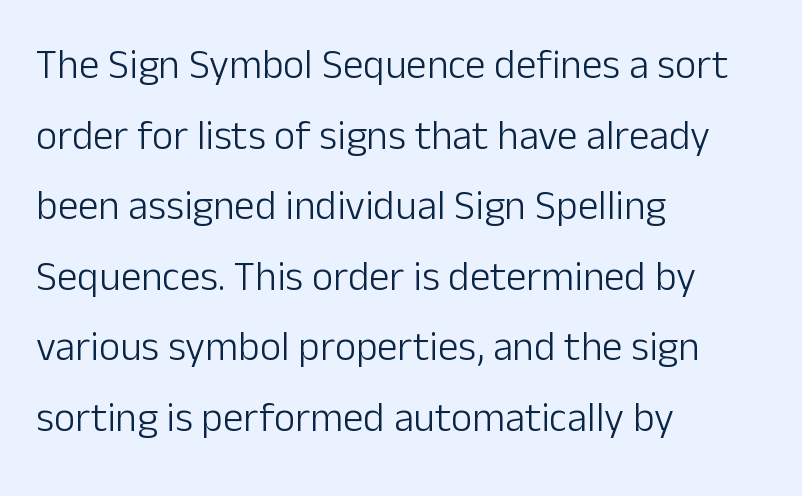
A roman cut, with each character standing at attention. The rendering uses natural spacing where letterforms have individual widths. No extra ink here — the face is not bold. You could call the tracking neutral — neither tight nor loose. The passage shown is not underscored anywhere.
